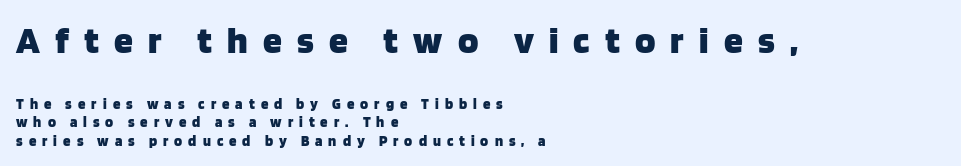
Q: Is the text bold? A: Yes.
Q: Is the text italic (slanted)? A: No, it is upright.
Q: Is the typeface a serif or a sans-serif typeface? A: Sans-serif.
Q: Is the text underlined? A: No.
Q: How is the paragraph aligned? A: Left-aligned.
Q: Is the spacing between letters normal or unusually wide? A: Unusually wide.
Q: Which block of text is set in a larger size, the first (top) or the second (bottom)? A: The first (top) one.
Q: Width (condensed, normal, or wide)? A: Normal.
Q: Stroke contrast? A: Low.
Q: x-height? A: Large.
Q: Monospaced? A: No.
